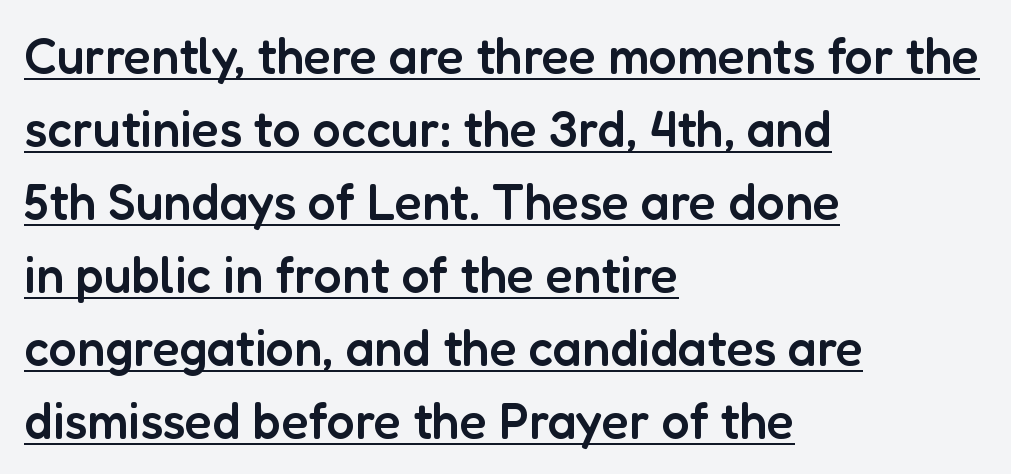
Does the lettering tilt? It doesn't — this is upright. Left-aligned paragraph, ragged on the right. Its strokes are somewhat broadened, the hallmark of semibold type. Check the space under the baseline: a stroke is drawn there. Are there feet on the stems? There aren't — it's a sans. Students, observe: this is what conventionally led text looks like.
